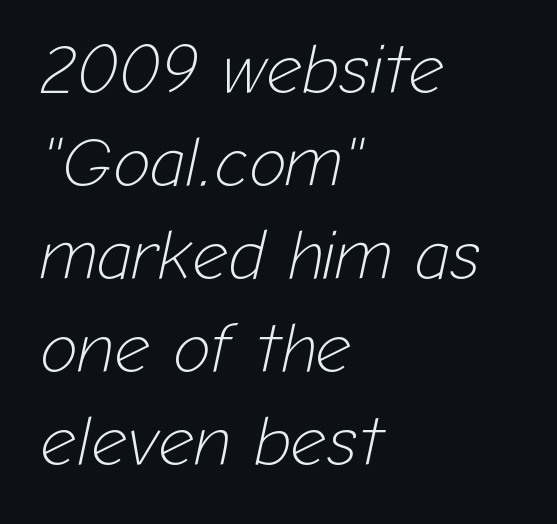
{"italic": "yes", "lean": "right", "slant_degrees": 12, "bold": "no", "weight": "light", "width": "normal", "stroke_contrast": "low", "x_height": "medium", "monospaced": "no", "underline": "no", "align": "left", "line_spacing": "normal", "line_spacing_ratio": 1.33, "letter_spacing": "normal", "letter_spacing_em": 0.0, "glyph_px": 70}
